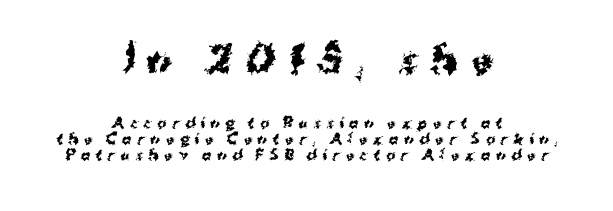
Q: Is the text bold? A: Yes.
Q: Is the text italic (slanted)? A: Yes.
Q: Is the typeface a serif or a sans-serif typeface? A: Sans-serif.
Q: Is the text underlined? A: No.
Q: How is the paragraph aligned? A: Centered.
Q: Is the spacing between letters normal or unusually wide? A: Unusually wide.
Q: Which block of text is set in a larger size, the first (top) or the second (bottom)? A: The first (top) one.
Q: Width (condensed, normal, or wide)? A: Normal.
Q: Stroke contrast? A: Medium.
Q: x-height? A: Medium.
Q: Monospaced? A: No.
